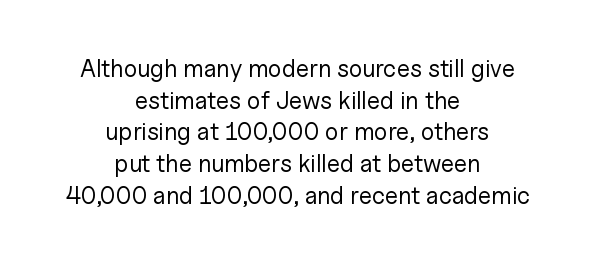
The image shows 24 px text type, upright; set centered, normal line spacing (1.32x), normal letter spacing, not underlined.
